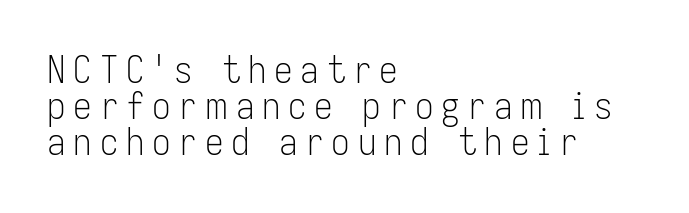
Stems and bowls with no extra thickness — not bold. The letters stand straight up with perfectly vertical stems. Serifs: no, the terminals of the letterforms are clean. Has an underline been added? It has not. The letters advance in unequal steps, a hallmark of proportional type.
